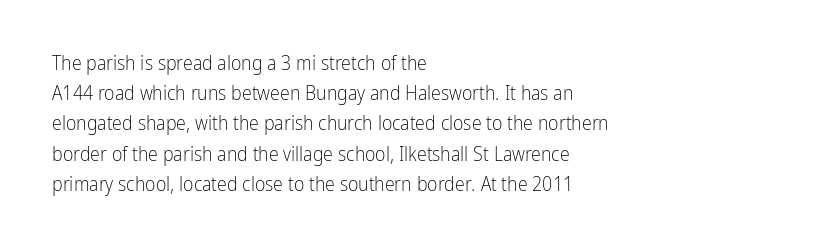
The image shows 20 px text type, upright; set left-aligned, normal line spacing (1.51x), normal letter spacing, not underlined.
